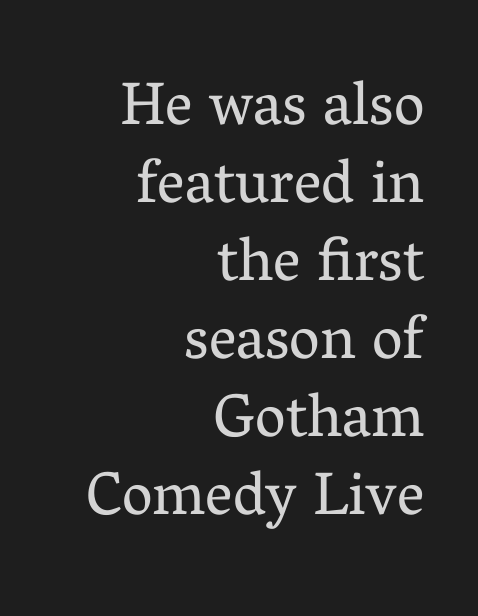
Does the type have serifs? Yes, each stem ends in a small foot. The rendering uses a moderate line-height, typical for paragraphs. Any mark beneath the type? The region is blank. Does extra space separate the letters? No, they use regular spacing.
